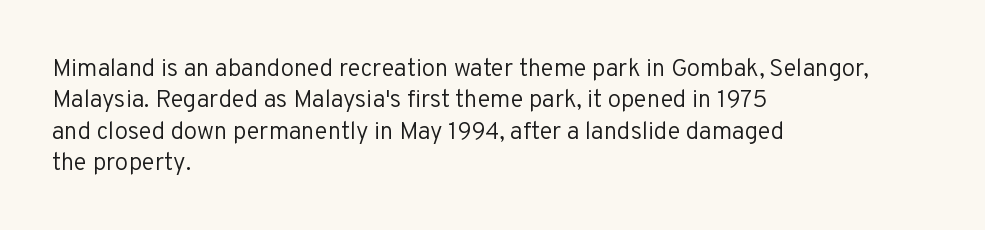
Q: Is the text bold? A: No.
Q: Is the text italic (slanted)? A: No, it is upright.
Q: Is the text underlined? A: No.
Q: How is the paragraph aligned? A: Left-aligned.
Q: Is the spacing between letters normal or unusually wide? A: Normal.
Q: Is the spacing between lines tight, normal or loose? A: Normal.
